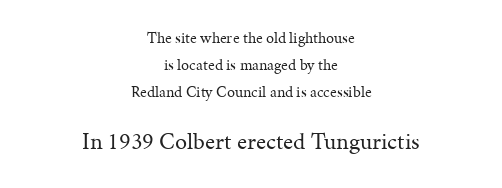
The image shows 24 px text type, upright; set centered, normal line spacing (1.69x), normal letter spacing, not underlined; the second (bottom) block is 1.5x larger.
